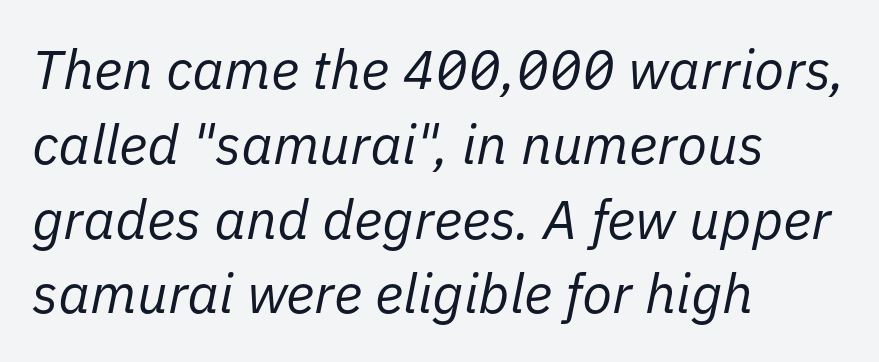
Bare-footed words on every line. Stroke mass is kept to a normal reading level or below. Tall strokes in this sample are angled rather than plumb. The passage shown is typed in a proportional face where columns would drift.
